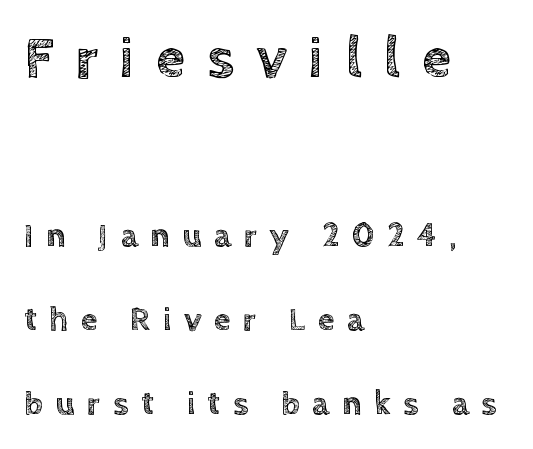
{"italic": "no", "width": "normal", "x_height": "large", "monospaced": "no", "underline": "no", "align": "left", "line_spacing": "loose", "line_spacing_ratio": 2.46, "letter_spacing": "wide", "letter_spacing_em": 0.37, "larger_block": "first", "size_ratio": 1.74, "glyph_px": 59}
